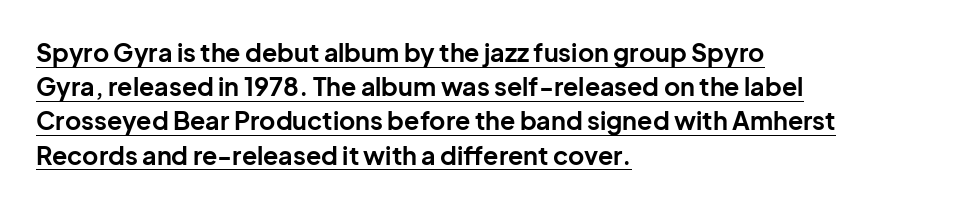
{"italic": "no", "bold": "yes", "underline": "yes", "align": "left", "line_spacing": "normal", "line_spacing_ratio": 1.37, "letter_spacing": "normal", "letter_spacing_em": 0.0, "glyph_px": 25}
